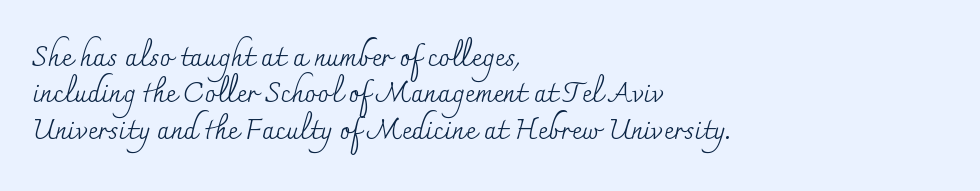
{"serif": "yes", "bold": "no", "weight": "regular", "width": "normal", "stroke_contrast": "medium", "x_height": "small", "monospaced": "no", "underline": "no", "align": "left", "line_spacing": "normal", "line_spacing_ratio": 1.3, "letter_spacing": "normal", "letter_spacing_em": 0.0, "glyph_px": 28}
